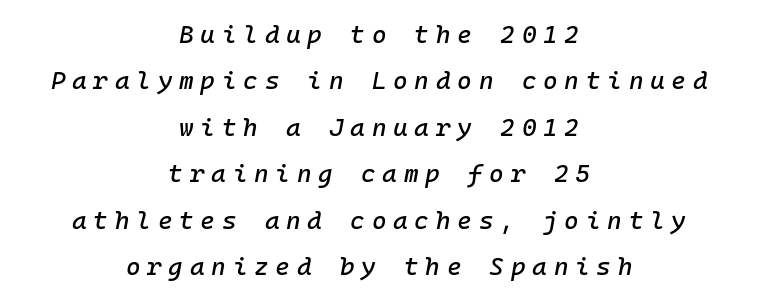
Tall strokes in this sample are angled rather than plumb. These lines are centered, leaving both edges ragged. Letters rest on an invisible, unmarked baseline. The type is letterspaced generously, with wide tracking.
